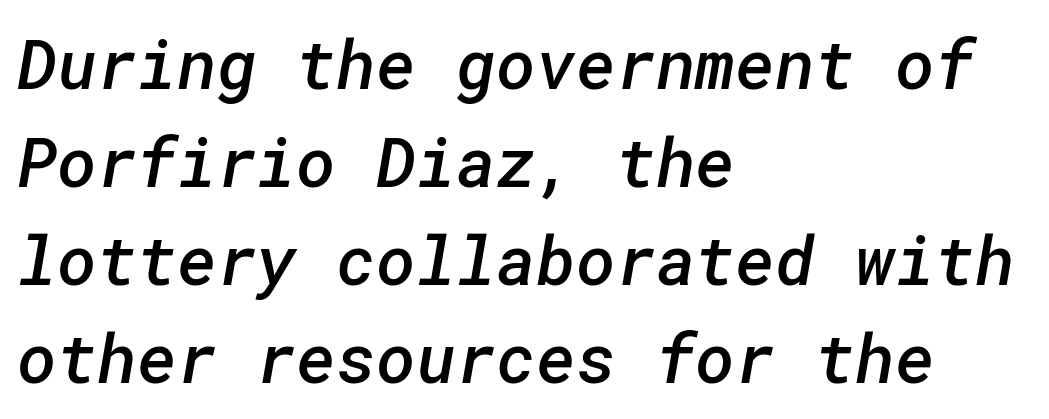
Q: Is the text bold? A: Semi-bold.
Q: Is the typeface a serif or a sans-serif typeface? A: Sans-serif.
Q: Is the text underlined? A: No.
Q: How is the paragraph aligned? A: Left-aligned.
Q: Is the spacing between letters normal or unusually wide? A: Normal.
Q: Is the spacing between lines tight, normal or loose? A: Normal.
Q: Width (condensed, normal, or wide)? A: Normal.
Q: Stroke contrast? A: Low.
Q: x-height? A: Medium.
